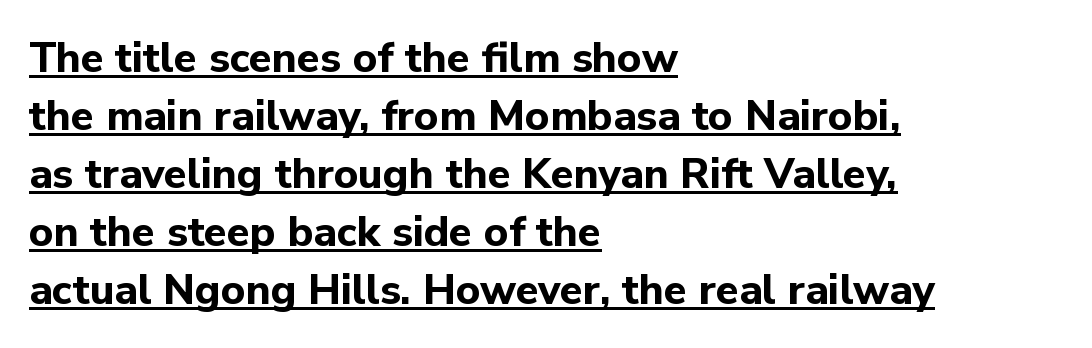
Decoration check: the copy is underlined. A roman cut, with each character standing at attention. Typesetter's note: full bold, strokes at maximum text heaviness. Is this a fixed-width face? No — the glyphs have proportional, varying widths. The text was rendered using a sans face with plain stroke endings.
